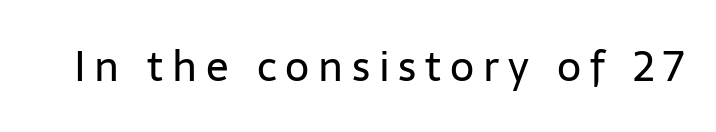
This sample uses expanded letter spacing, leaving extra air between glyphs. Stems and bowls with no extra thickness — not bold. A typesetter would label this face a sans. Tall strokes in this sample are plumb rather than angled. Each letter keeps its own natural width here, so spacing adapts to shape.
